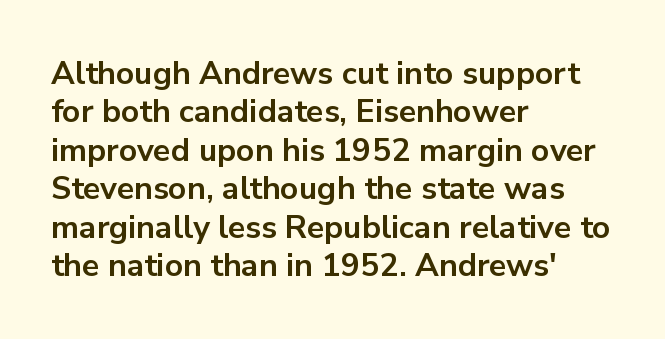
{"serif": "no", "italic": "no", "bold": "yes", "weight": "bold", "width": "normal", "stroke_contrast": "low", "x_height": "medium", "monospaced": "no", "underline": "no", "align": "left", "line_spacing_ratio": 1.2, "letter_spacing": "normal", "letter_spacing_em": 0.0, "glyph_px": 32}
